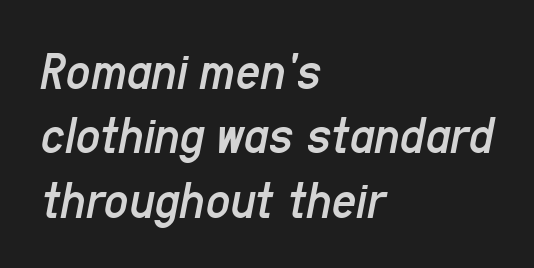
There is no visible air inserted between adjacent glyphs. Heft: none added — not bold. Anything drawn beneath the words? Only blank space. Slanted lettering throughout. Varying glyph widths throughout — classic text-font behaviour. The setting favours the left margin, as ordinary paragraphs usually do.
